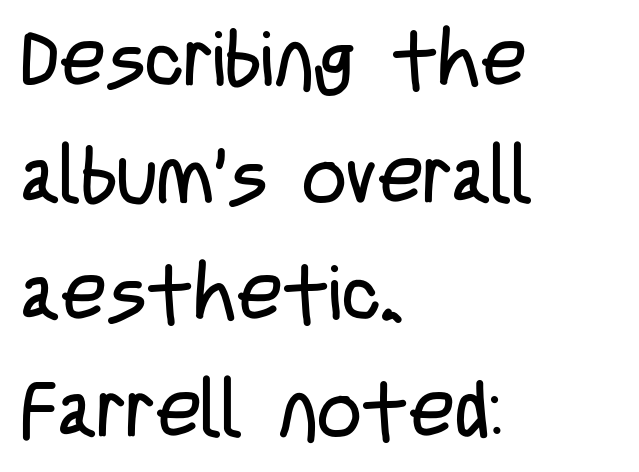
The image shows 78 px regular-weight, condensed sans-serif type, upright; set left-aligned, normal line spacing (1.5x), normal letter spacing, not underlined; low stroke contrast and a large x-height.
